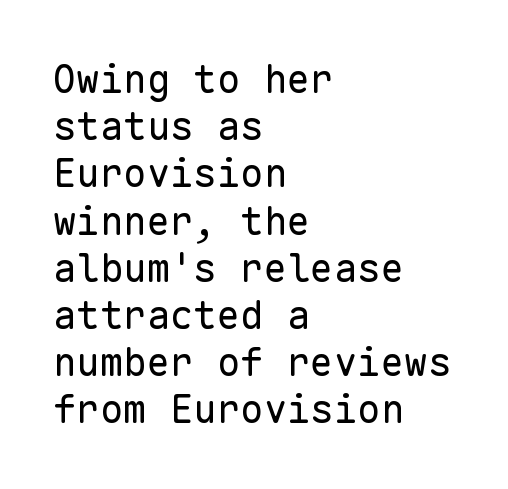
Q: Is the text bold? A: No.
Q: Is the text italic (slanted)? A: No, it is upright.
Q: Is the typeface a serif or a sans-serif typeface? A: Sans-serif.
Q: Is the text underlined? A: No.
Q: How is the paragraph aligned? A: Left-aligned.
Q: Is the spacing between letters normal or unusually wide? A: Normal.
Q: Width (condensed, normal, or wide)? A: Normal.
Q: Stroke contrast? A: Low.
Q: x-height? A: Medium.
Q: Monospaced? A: Yes.
